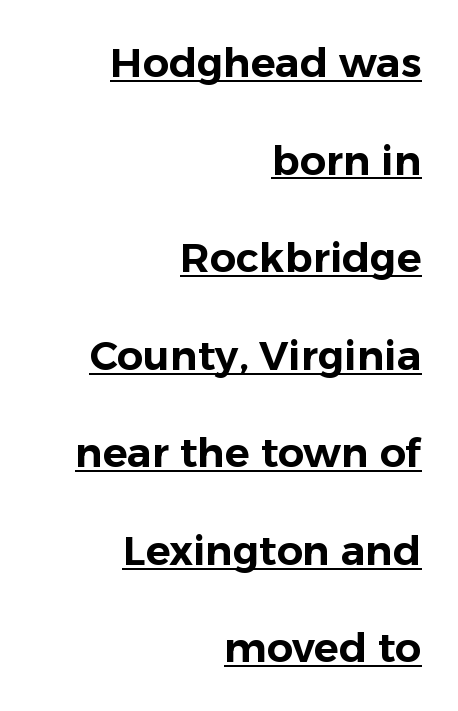
Here the designer chose a conventional face with non-uniform glyph widths. The rendering uses a large line-height, opening up the rows. The glyphs in this specimen are sans serif. Look at the tracking — it's just the regular setting, nothing added. The specimen includes a rule beneath the text block's lines.
